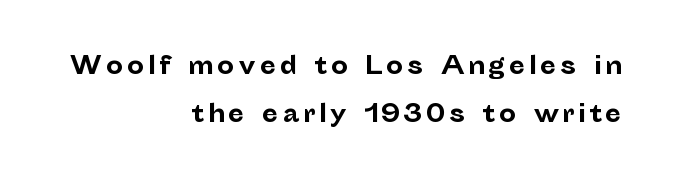
Q: Is the text bold? A: Yes.
Q: Is the text italic (slanted)? A: No, it is upright.
Q: Is the text underlined? A: No.
Q: How is the paragraph aligned? A: Right-aligned.
Q: Is the spacing between lines tight, normal or loose? A: Loose.
